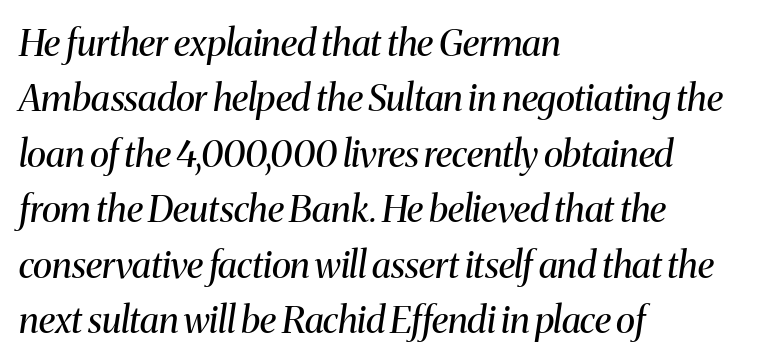
The paragraph shown leans on its left margin. Is the type slanted? Yes — the strokes lean at a clear angle. Decoration check: the copy has no underline. Varying glyph widths throughout — classic text-font behaviour. Summary of weight: not heavy and not bold. Characters follow at the spacing the type designer built in.
